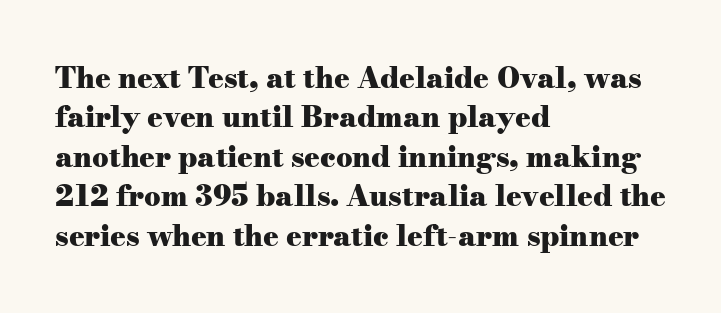
{"serif": "yes", "italic": "no", "bold": "yes", "weight": "heavy", "width": "wide", "stroke_contrast": "medium", "x_height": "small", "monospaced": "no", "underline": "no", "align": "left", "line_spacing": "normal", "line_spacing_ratio": 1.36, "letter_spacing": "normal", "letter_spacing_em": 0.0, "glyph_px": 29}
